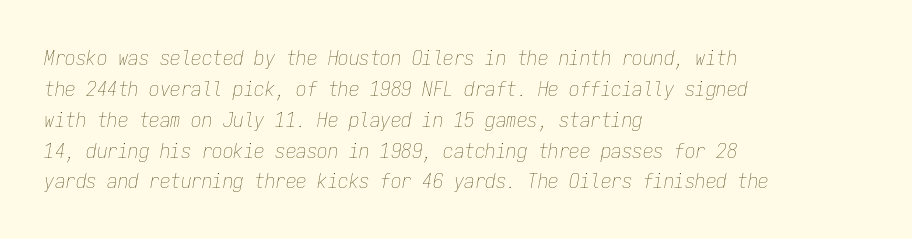
Q: Is the text bold? A: No.
Q: Is the text italic (slanted)? A: Yes, it leans right by about 9 degrees.
Q: Is the text underlined? A: No.
Q: How is the paragraph aligned? A: Left-aligned.
Q: Is the spacing between letters normal or unusually wide? A: Normal.
Q: Is the spacing between lines tight, normal or loose? A: Normal.
